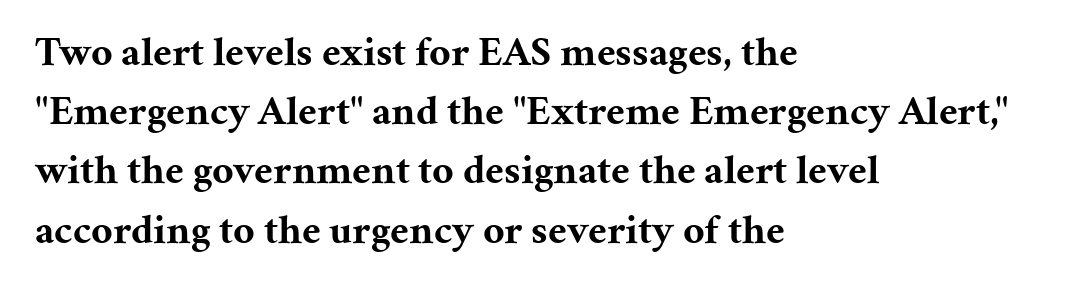
Each glyph is drawn with heavy, bold strokes. Any mark beneath the type? The region is blank. If you drew a ruler down the left edge, every line would touch it. This is the regular roman posture of the typeface.
